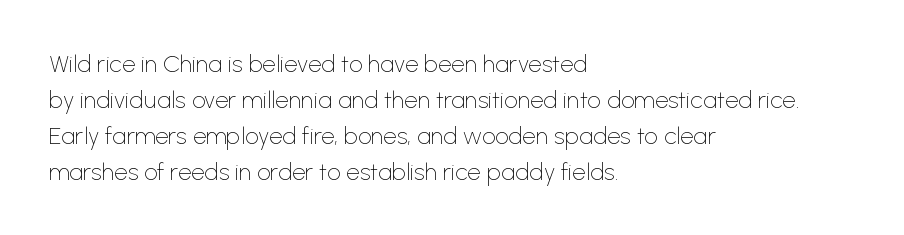
Q: Is the text bold? A: No.
Q: Is the text italic (slanted)? A: No, it is upright.
Q: Is the text underlined? A: No.
Q: How is the paragraph aligned? A: Left-aligned.
Q: Is the spacing between letters normal or unusually wide? A: Normal.
Q: Is the spacing between lines tight, normal or loose? A: Normal.
